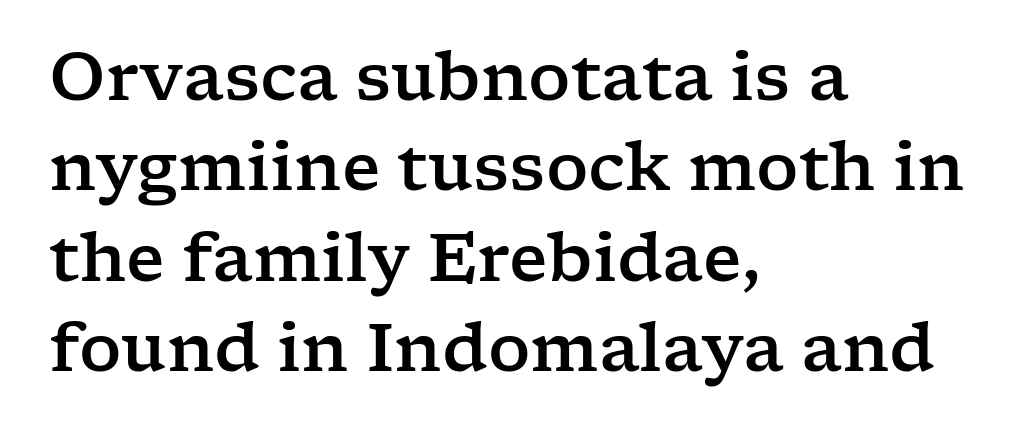
Q: Is the text italic (slanted)? A: No, it is upright.
Q: Is the typeface a serif or a sans-serif typeface? A: Serif.
Q: Is the text underlined? A: No.
Q: How is the paragraph aligned? A: Left-aligned.
Q: Is the spacing between letters normal or unusually wide? A: Normal.
Q: Is the spacing between lines tight, normal or loose? A: Normal.
Q: Width (condensed, normal, or wide)? A: Wide.
Q: Stroke contrast? A: Low.
Q: x-height? A: Medium.
Q: Monospaced? A: No.
